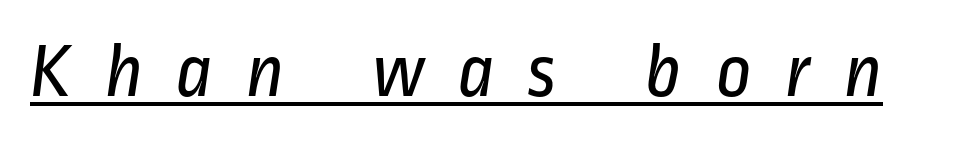
The image shows 78 px regular-weight, condensed sans-serif type; set unusually wide letter spacing (+0.41 em), underlined; low stroke contrast and a medium x-height.
